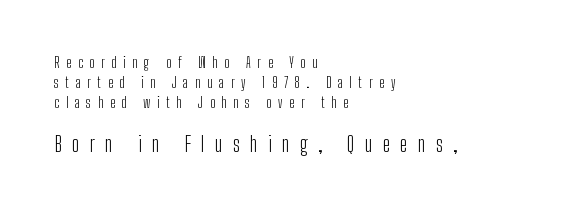
The image shows 21 px text type, upright; set left-aligned, normal line spacing (1.43x), unusually wide letter spacing (+0.49 em), not underlined; the second (bottom) block is 1.5x larger.
